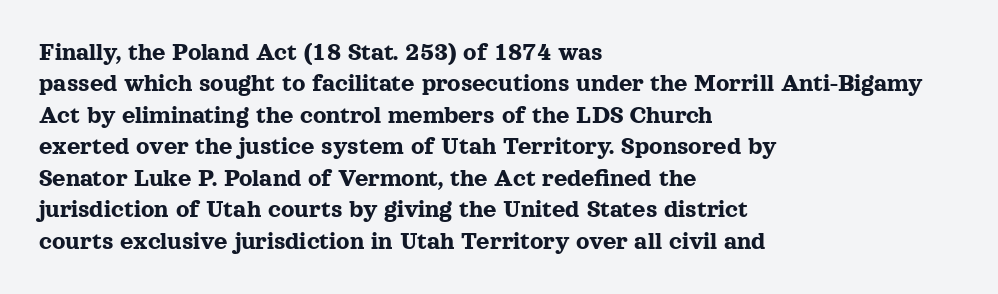
Q: Is the text italic (slanted)? A: No, it is upright.
Q: Is the text underlined? A: No.
Q: How is the paragraph aligned? A: Left-aligned.
Q: Is the spacing between letters normal or unusually wide? A: Normal.
